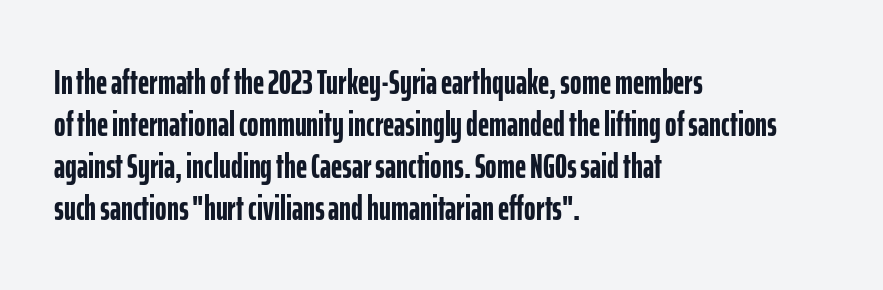
The image shows 35 px semibold, condensed sans-serif type, upright; set left-aligned, line spacing 1.2x, normal letter spacing, not underlined; low stroke contrast and a medium x-height.
